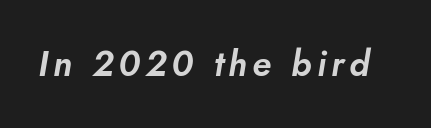
Q: Is the text italic (slanted)? A: Yes, it leans right by about 10 degrees.
Q: Is the text underlined? A: No.
Q: Width (condensed, normal, or wide)? A: Normal.
Q: Stroke contrast? A: Low.
Q: x-height? A: Small.
Q: Monospaced? A: No.
